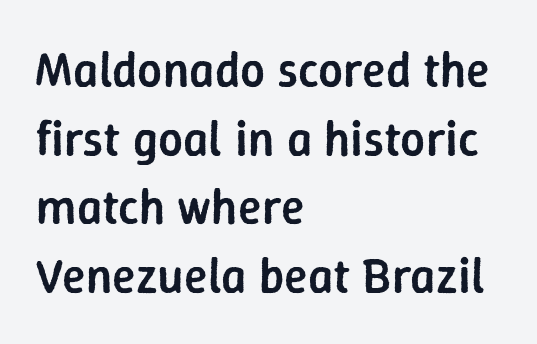
A typesetter would label this face a sans. The zone under the glyphs is completely vacant. I'd describe the lettering as semibold — firm but not a full bold. Quick note: interline space is typical.
